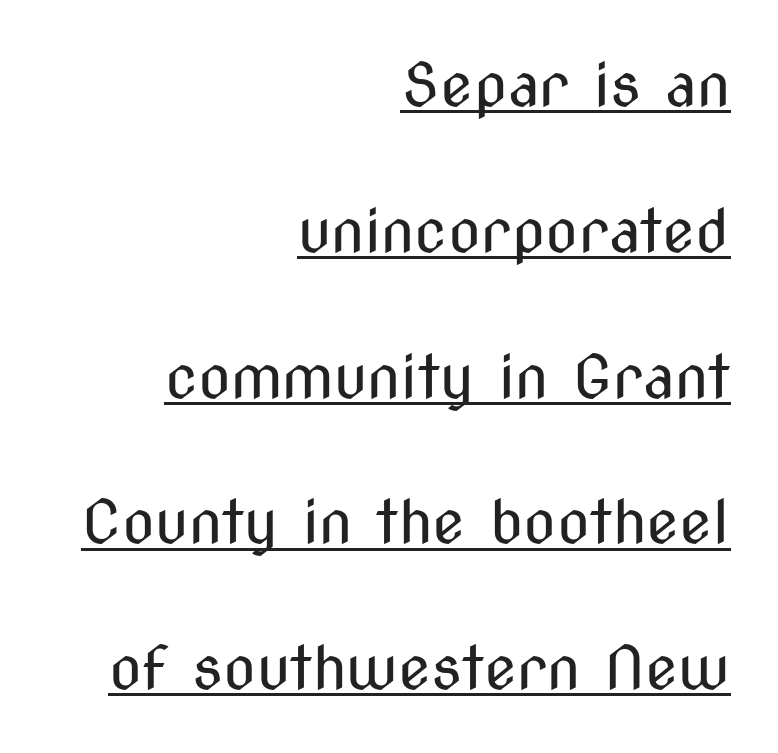
This rendering uses right alignment, leaving the left contour irregular. The string is rendered with underlining switched on. Horizontal bands of white between lines are thick stripes. Compared with typical body copy, the letter spacing here is the same. These lines are composed in type without serifs.
